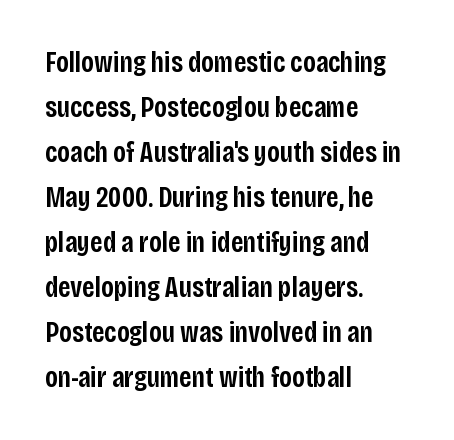
{"serif": "no", "italic": "no", "bold": "semi", "weight": "semibold", "width": "condensed", "stroke_contrast": "low", "x_height": "large", "monospaced": "no", "underline": "no", "align": "left", "line_spacing": "normal", "line_spacing_ratio": 1.55, "letter_spacing": "normal", "letter_spacing_em": 0.0, "glyph_px": 29}
